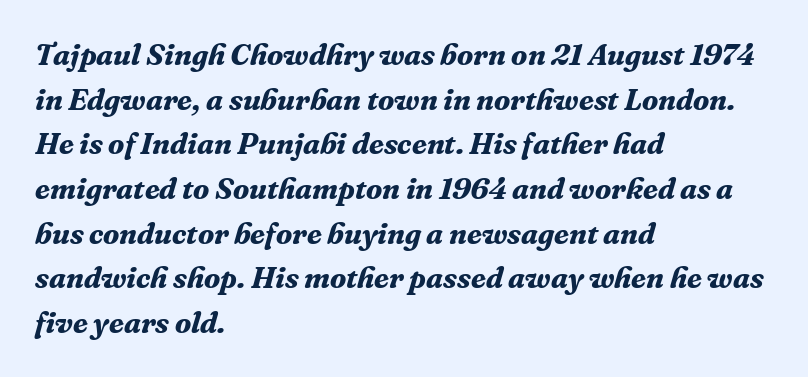
The passage shown is typed in a proportional face where columns would drift. The vertical gap from one line to the next is medium. Words appear dense and cohesive because spacing is normal. The compositor pushed each line to the left boundary. The passage shown is emphatically bold. Check the space under the baseline: it is left empty.
